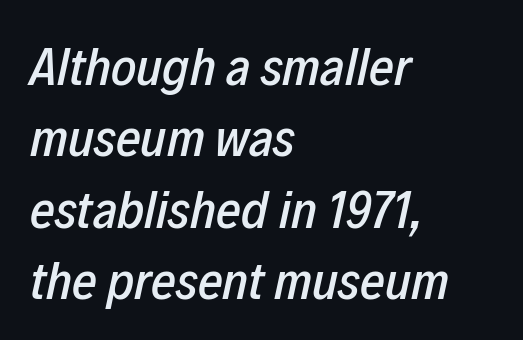
{"italic": "yes", "lean": "right", "slant_degrees": 12, "width": "condensed", "stroke_contrast": "low", "x_height": "medium", "monospaced": "no", "underline": "no", "align": "left", "line_spacing": "normal", "line_spacing_ratio": 1.32, "letter_spacing": "normal", "letter_spacing_em": 0.0, "glyph_px": 54}
